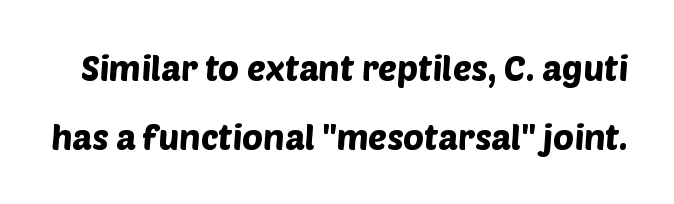
{"serif": "no", "width": "normal", "stroke_contrast": "low", "x_height": "large", "monospaced": "no", "underline": "no", "line_spacing": "loose", "line_spacing_ratio": 1.98, "letter_spacing": "normal", "letter_spacing_em": 0.0, "glyph_px": 35}
